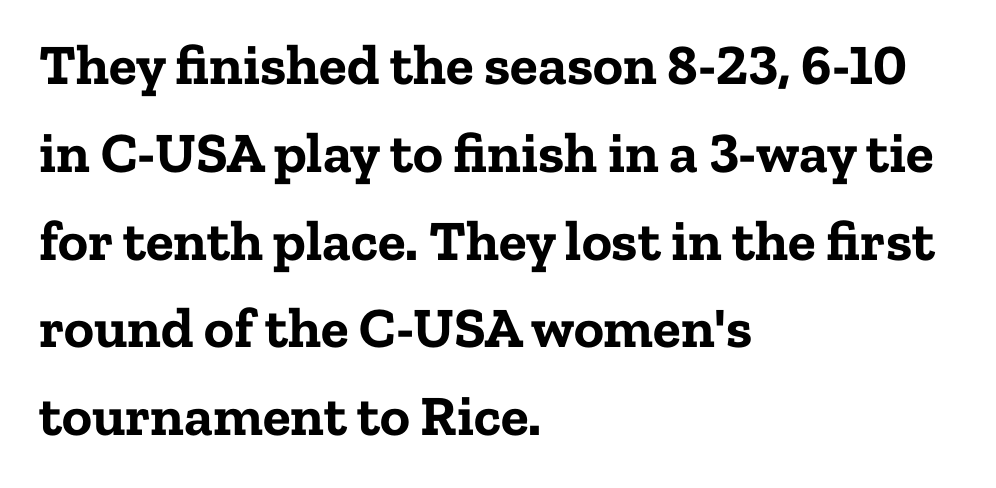
The image shows 57 px bold serif type, upright; set left-aligned, normal line spacing (1.54x), normal letter spacing, not underlined; low stroke contrast and a medium x-height.
